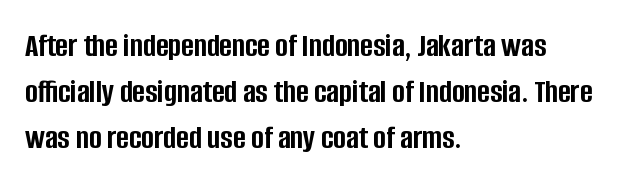
The line texture is even and compact thanks to regular tracking. The passage shown is emphatically bold. The gap between lines stays unmarked. The rendering uses a moderate line-height, typical for paragraphs.
